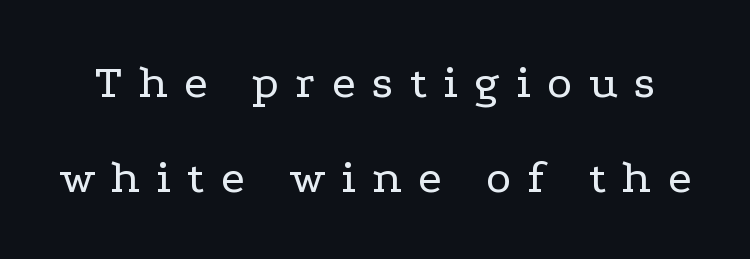
{"serif": "yes", "italic": "no", "bold": "no", "weight": "regular", "width": "wide", "stroke_contrast": "low", "x_height": "medium", "monospaced": "no", "underline": "no", "line_spacing": "loose", "line_spacing_ratio": 1.97, "letter_spacing": "wide", "letter_spacing_em": 0.34, "glyph_px": 48}
